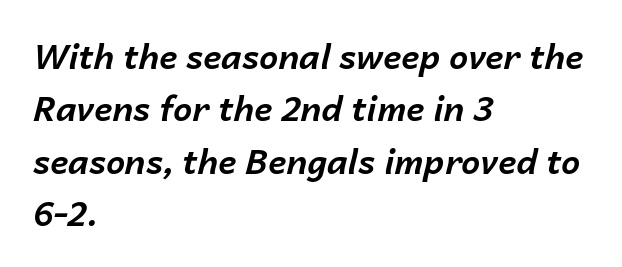
Q: Is the text bold? A: Yes.
Q: Is the text italic (slanted)? A: Yes, it leans right by about 14 degrees.
Q: Is the text underlined? A: No.
Q: How is the paragraph aligned? A: Left-aligned.
Q: Is the spacing between letters normal or unusually wide? A: Normal.
Q: Is the spacing between lines tight, normal or loose? A: Normal.
Q: Width (condensed, normal, or wide)? A: Normal.
Q: Stroke contrast? A: Low.
Q: x-height? A: Medium.
Q: Monospaced? A: No.
